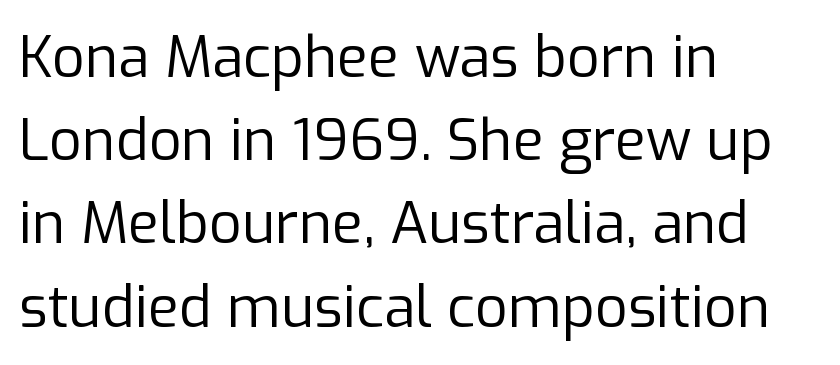
The image shows 57 px regular-weight sans-serif type, upright; set left-aligned, normal line spacing (1.46x), normal letter spacing, not underlined; low stroke contrast and a medium x-height.
